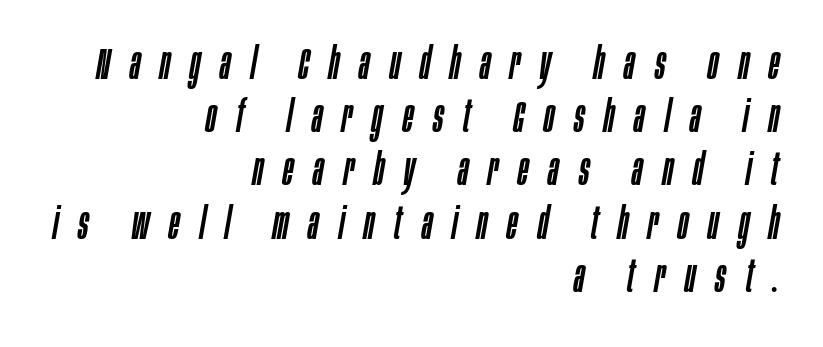
{"italic": "yes", "lean": "right", "slant_degrees": 10, "width": "condensed", "stroke_contrast": "low", "x_height": "large", "monospaced": "no", "underline": "no", "align": "right", "line_spacing_ratio": 1.21, "letter_spacing": "wide", "letter_spacing_em": 0.45, "glyph_px": 44}
